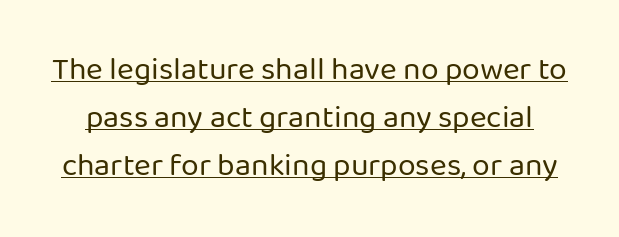
{"serif": "no", "italic": "no", "bold": "no", "weight": "regular", "width": "normal", "stroke_contrast": "low", "x_height": "medium", "monospaced": "no", "underline": "yes", "line_spacing": "normal", "line_spacing_ratio": 1.5, "letter_spacing": "normal", "letter_spacing_em": 0.0, "glyph_px": 32}
